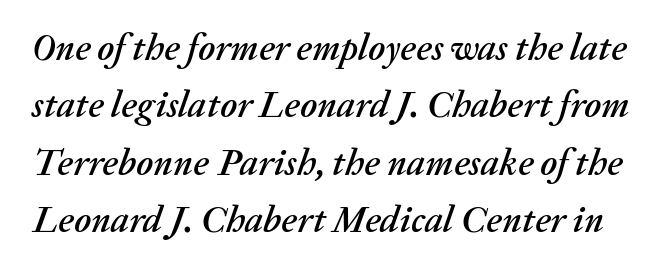
The image shows 37 px text type, italic (leaning right); set normal line spacing (1.55x), normal letter spacing, not underlined; medium stroke contrast and a medium x-height.
